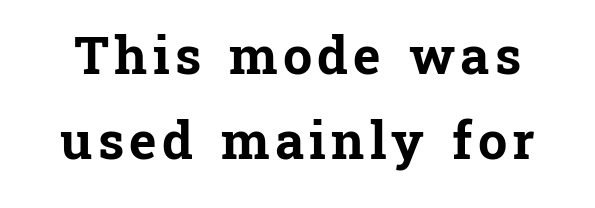
{"serif": "yes", "italic": "no", "bold": "yes", "weight": "bold", "width": "normal", "stroke_contrast": "low", "x_height": "medium", "monospaced": "no", "underline": "no", "line_spacing": "normal", "line_spacing_ratio": 1.63, "glyph_px": 52}
